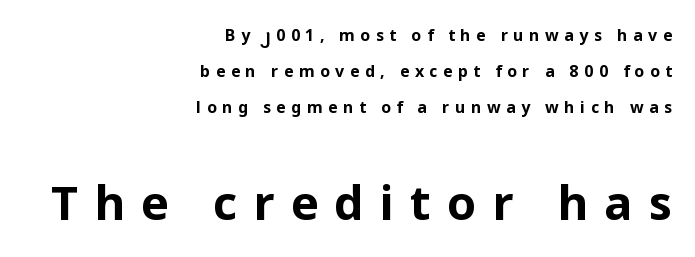
Interline gaps are noticeably wide in this sample. Each letter keeps its own natural width here, so spacing adapts to shape. The letterforms stand isolated, each surrounded by extra space. This sample uses a sans-serif face. Weight check: bold — yes, fully. The words here are not underlined.
